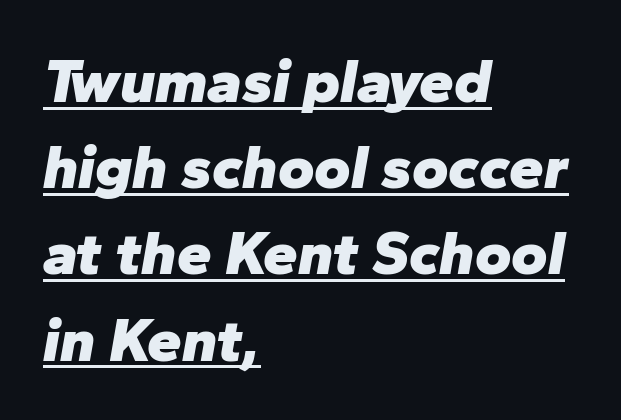
The setting favours the left margin, as ordinary paragraphs usually do. The rendering uses the underline text-decoration. Spacing verdict: proportional, widths tailored to each character. The face used here has a pronounced slope to its letters. Heavy, bold letterforms. How are the letters spaced? Ordinarily, with no added tracking.
